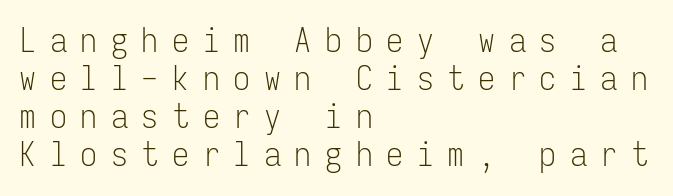
The image shows 34 px light, condensed sans-serif type, upright, monospaced; set left-aligned, tight line spacing (1.12x), unusually wide letter spacing (+0.4 em), not underlined; low stroke contrast and a medium x-height.
